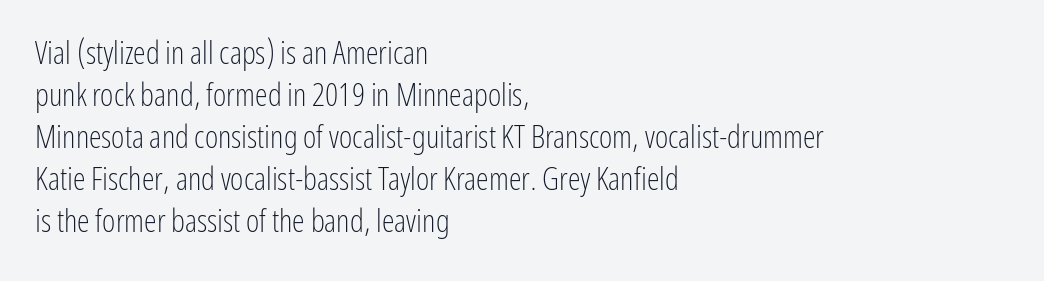
Q: Is the text bold? A: No.
Q: Is the text italic (slanted)? A: No, it is upright.
Q: Is the typeface a serif or a sans-serif typeface? A: Sans-serif.
Q: Is the text underlined? A: No.
Q: How is the paragraph aligned? A: Left-aligned.
Q: Is the spacing between letters normal or unusually wide? A: Normal.
Q: Is the spacing between lines tight, normal or loose? A: Normal.
Q: Width (condensed, normal, or wide)? A: Condensed.
Q: Stroke contrast? A: Low.
Q: x-height? A: Medium.
Q: Monospaced? A: No.
